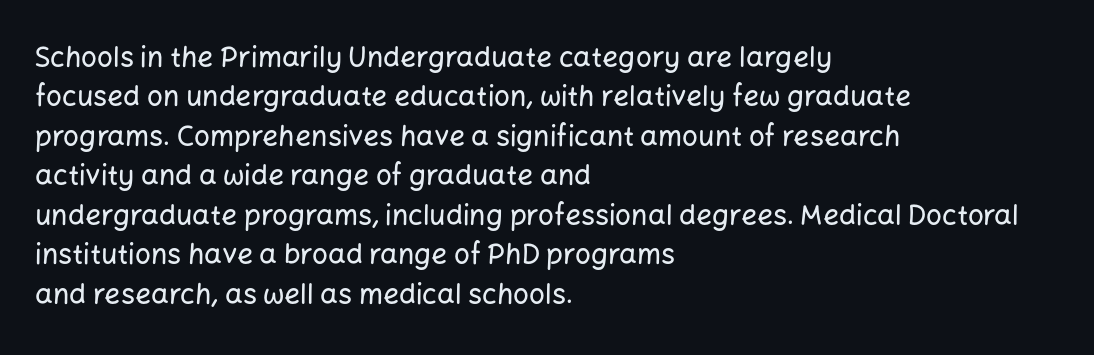
Q: Is the text italic (slanted)? A: No, it is upright.
Q: Is the typeface a serif or a sans-serif typeface? A: Sans-serif.
Q: Is the text underlined? A: No.
Q: How is the paragraph aligned? A: Left-aligned.
Q: Is the spacing between letters normal or unusually wide? A: Normal.
Q: Is the spacing between lines tight, normal or loose? A: Normal.
Q: Width (condensed, normal, or wide)? A: Normal.
Q: Stroke contrast? A: Low.
Q: x-height? A: Medium.
Q: Monospaced? A: No.
